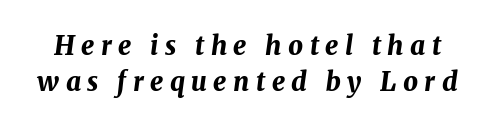
The image shows 26 px bold type, italic (leaning right); set normal line spacing (1.39x), unusually wide letter spacing (+0.25 em), not underlined.
